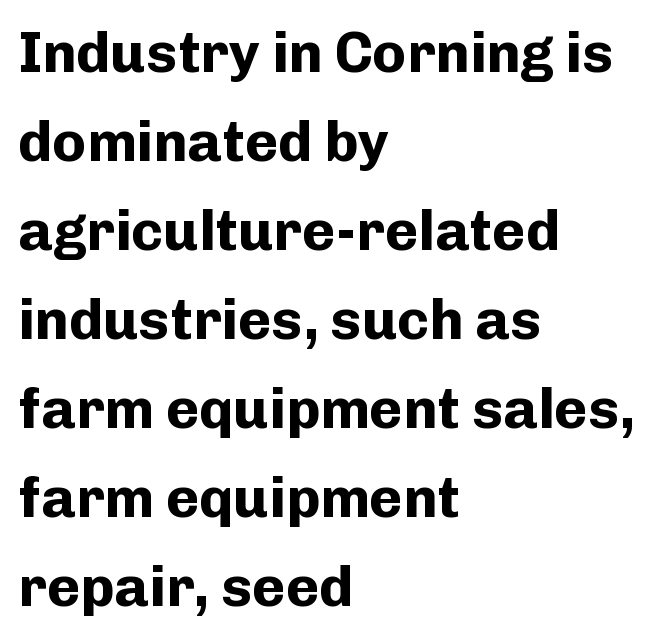
{"serif": "no", "italic": "no", "bold": "yes", "weight": "bold", "width": "normal", "stroke_contrast": "low", "x_height": "medium", "monospaced": "no", "underline": "no", "align": "left", "line_spacing": "normal", "line_spacing_ratio": 1.56, "letter_spacing": "normal", "letter_spacing_em": 0.0, "glyph_px": 57}
